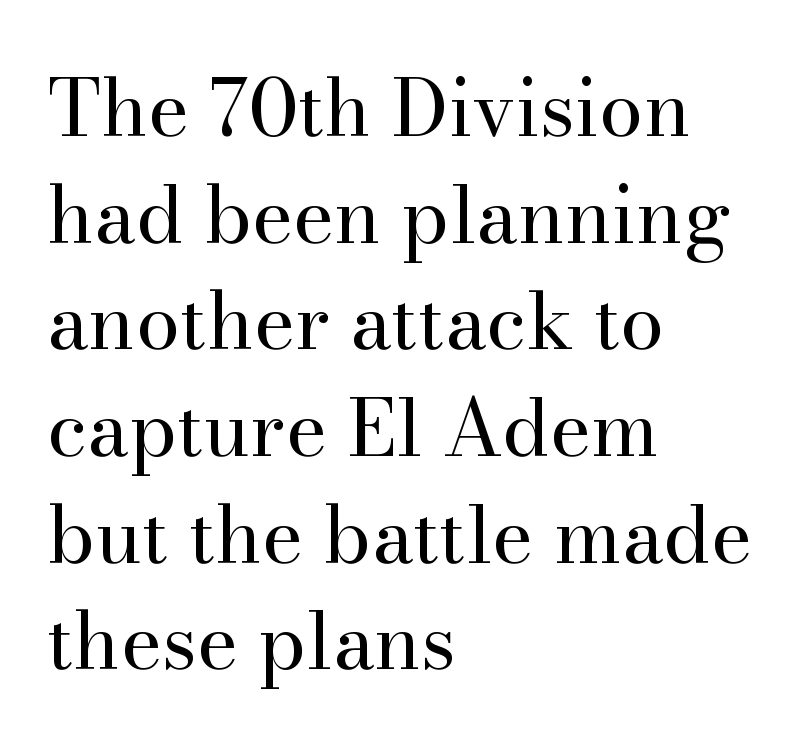
Q: Is the text bold? A: No.
Q: Is the text italic (slanted)? A: No, it is upright.
Q: Is the typeface a serif or a sans-serif typeface? A: Serif.
Q: Is the text underlined? A: No.
Q: How is the paragraph aligned? A: Left-aligned.
Q: Is the spacing between letters normal or unusually wide? A: Normal.
Q: Is the spacing between lines tight, normal or loose? A: Normal.
Q: Width (condensed, normal, or wide)? A: Normal.
Q: Stroke contrast? A: High.
Q: x-height? A: Small.
Q: Monospaced? A: No.
